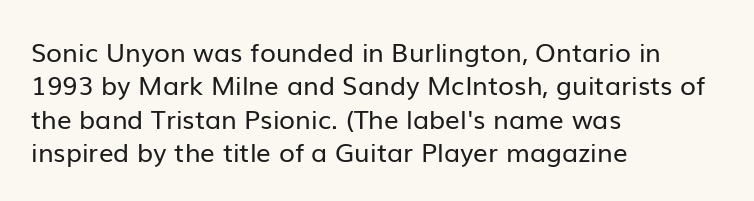
The image shows 26 px text type, upright; set left-aligned, normal line spacing (1.28x), normal letter spacing, not underlined.
